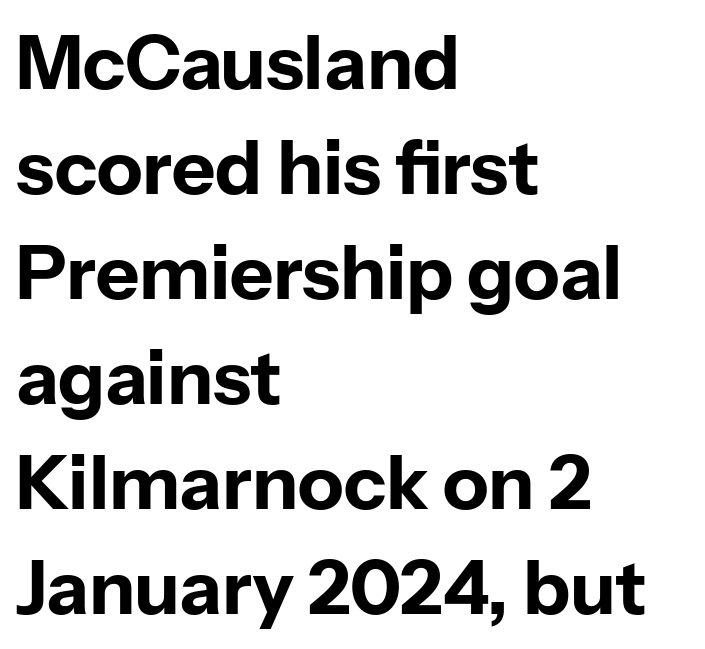
One-word summary of the alignment: left. The typesetting leans heavy: a genuine bold. You can tell it's not italic because the verticals are truly vertical. Observe the ordinary spacing: letters are neighbours, not strangers.
